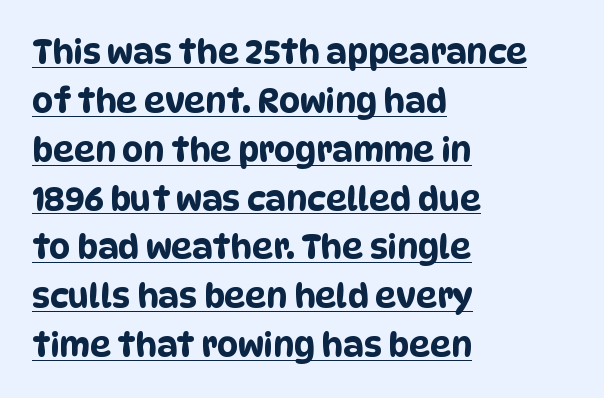
The image shows 33 px condensed sans-serif type; set left-aligned, normal line spacing (1.48x), normal letter spacing, underlined; low stroke contrast and a large x-height.
